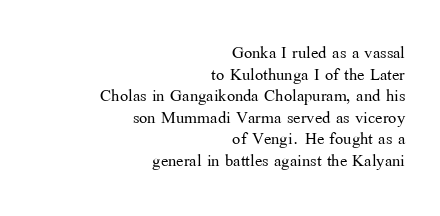
Q: Is the text bold? A: No.
Q: Is the text italic (slanted)? A: No, it is upright.
Q: Is the text underlined? A: No.
Q: How is the paragraph aligned? A: Right-aligned.
Q: Is the spacing between letters normal or unusually wide? A: Normal.
Q: Is the spacing between lines tight, normal or loose? A: Tight.
